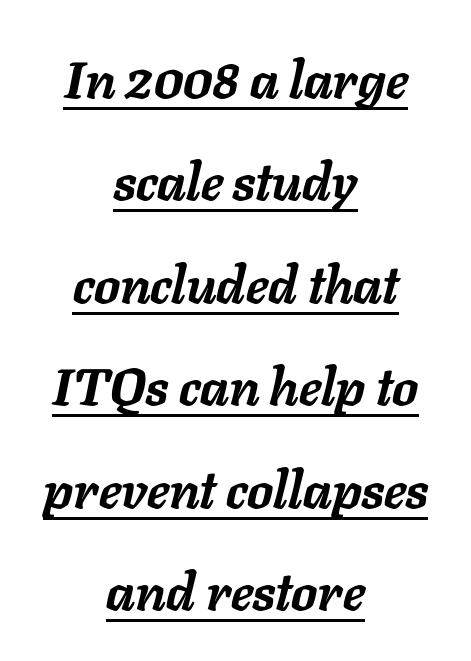
The image shows 52 px semibold type, italic (leaning right); set centered, loose line spacing (1.97x), normal letter spacing, underlined; low stroke contrast and a medium x-height.
